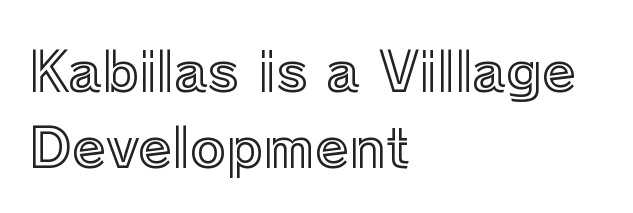
The letters stand straight up with perfectly vertical stems. Tracking here is standard; glyphs follow each other at the usual distance. Proportional: the letters do not fall into vertical columns. Line starts are locked; line ends wander.
